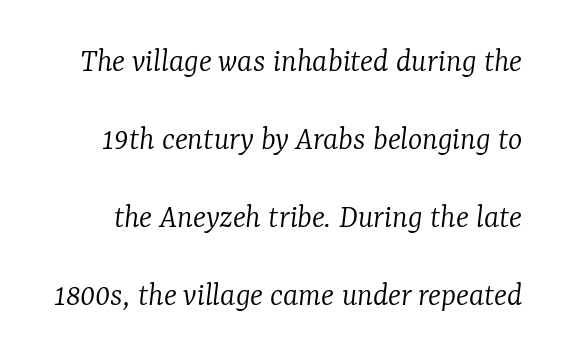
Q: Is the text bold? A: No.
Q: Is the text italic (slanted)? A: Yes, it leans right by about 7 degrees.
Q: Is the typeface a serif or a sans-serif typeface? A: Serif.
Q: Is the text underlined? A: No.
Q: Is the spacing between letters normal or unusually wide? A: Normal.
Q: Is the spacing between lines tight, normal or loose? A: Loose.
Q: Width (condensed, normal, or wide)? A: Normal.
Q: Stroke contrast? A: Low.
Q: x-height? A: Medium.
Q: Monospaced? A: No.
